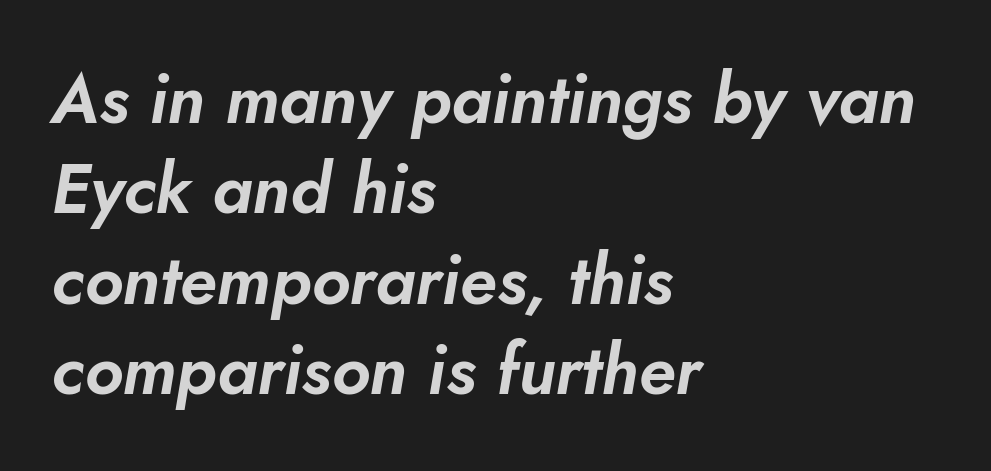
Q: Is the text italic (slanted)? A: Yes, it leans right by about 10 degrees.
Q: Is the text underlined? A: No.
Q: How is the paragraph aligned? A: Left-aligned.
Q: Is the spacing between letters normal or unusually wide? A: Normal.
Q: Is the spacing between lines tight, normal or loose? A: Normal.
Q: Width (condensed, normal, or wide)? A: Normal.
Q: Stroke contrast? A: Low.
Q: x-height? A: Small.
Q: Monospaced? A: No.
